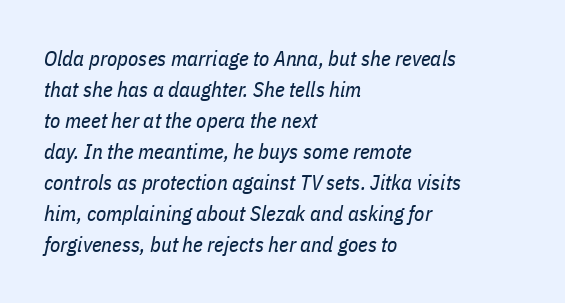
Q: Is the text bold? A: No.
Q: Is the text italic (slanted)? A: Yes, it leans right by about 11 degrees.
Q: Is the text underlined? A: No.
Q: How is the paragraph aligned? A: Left-aligned.
Q: Is the spacing between letters normal or unusually wide? A: Normal.
Q: Is the spacing between lines tight, normal or loose? A: Normal.
